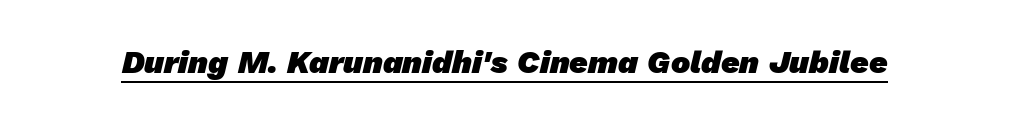
The rendered words wear a rule along their underside. The passage shown is typed in a proportional face where columns would drift. The type is set solid horizontally, with unmodified tracking. The typeface chosen for these lines omits serifs.
